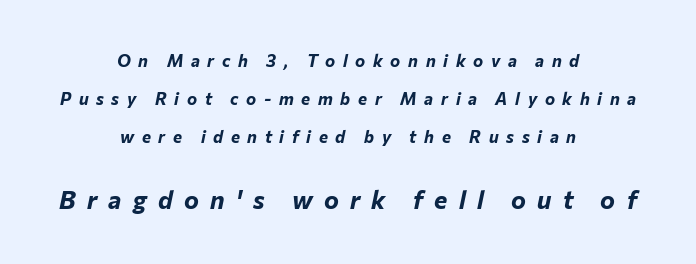
Q: Is the text bold? A: Yes.
Q: Is the text italic (slanted)? A: Yes, it leans right by about 12 degrees.
Q: Is the text underlined? A: No.
Q: How is the paragraph aligned? A: Centered.
Q: Is the spacing between letters normal or unusually wide? A: Unusually wide.
Q: Is the spacing between lines tight, normal or loose? A: Loose.
Q: Which block of text is set in a larger size, the first (top) or the second (bottom)? A: The second (bottom) one.
